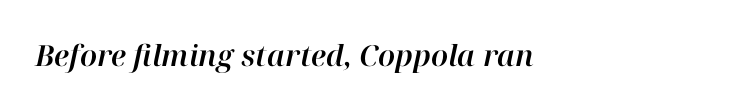
The space beneath each line is pristine and unruled. Proportional: the letters do not fall into vertical columns. Characters are canted at an angle relative to the baseline's perpendicular. This sample uses plain, unmodified letter spacing.
